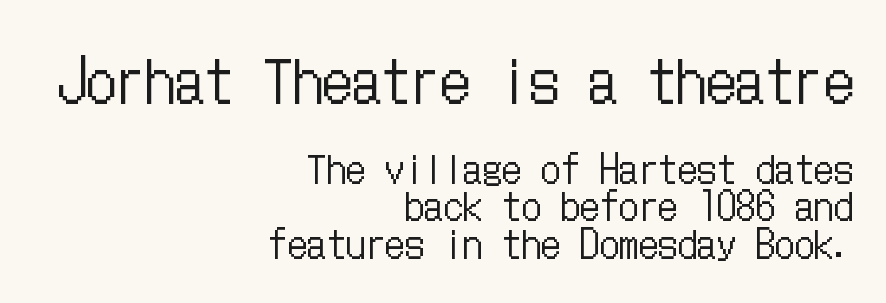
The image shows 59 px regular-weight, condensed type, upright; set right-aligned, tight line spacing (0.96x), normal letter spacing, not underlined; the first (top) block is 1.51x larger; low stroke contrast and a medium x-height.
